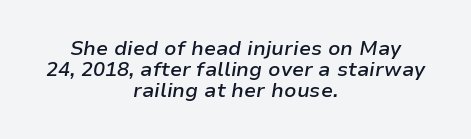
Each row of text sits above clean, open space. The paragraph shown floats in the horizontal middle. Closely set lines give the paragraph a compact silhouette. This is the in-between weight designers call semibold or demi. These lines keep a tight, regular rhythm from letter to letter.
